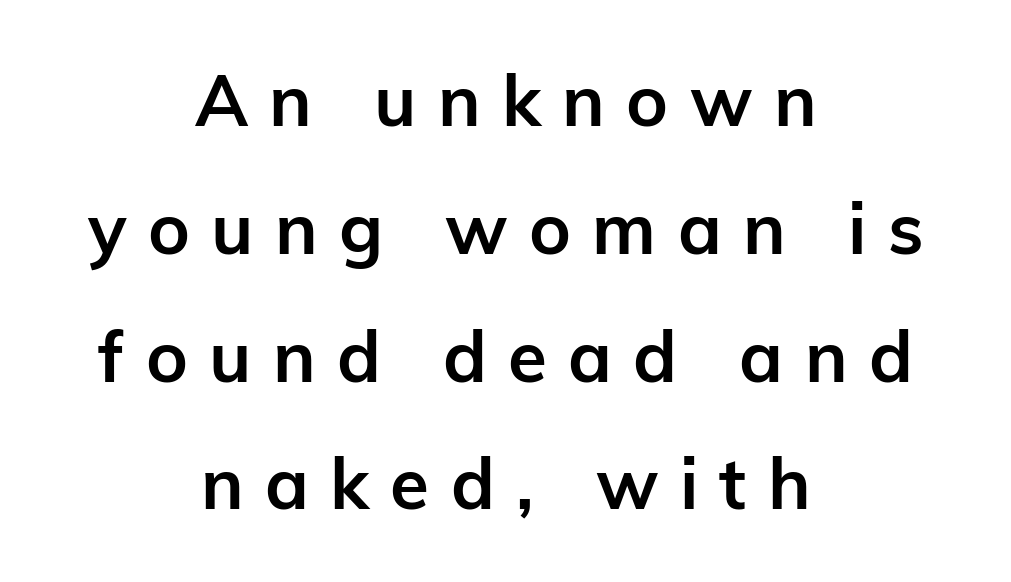
The image shows 71 px semibold sans-serif type, upright; set centered, line spacing 1.8x, unusually wide letter spacing (+0.3 em), not underlined; low stroke contrast and a medium x-height.
